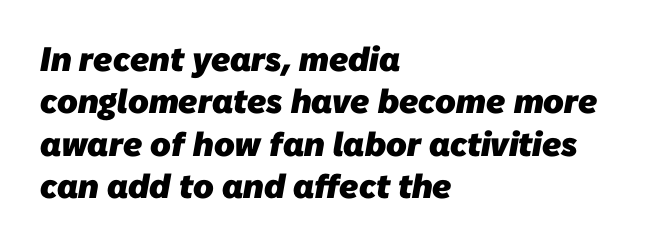
The face used here is proportionally spaced, like ordinary book or web type. The rendering shows plain stroke endings on the letterforms — a sans-serif design. How would I describe the line gaps? Plain and ordinary. Descender tails drop into unmarked territory. The glyphs have the mass of a bold cut. You could call the tracking neutral — neither tight nor loose.
